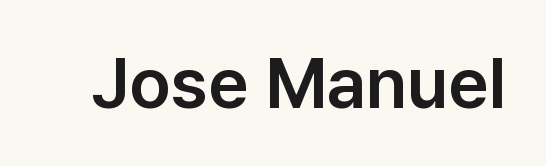
Q: Is the text italic (slanted)? A: No, it is upright.
Q: Is the typeface a serif or a sans-serif typeface? A: Sans-serif.
Q: Is the text underlined? A: No.
Q: Is the spacing between letters normal or unusually wide? A: Normal.
Q: Width (condensed, normal, or wide)? A: Normal.
Q: Stroke contrast? A: Low.
Q: x-height? A: Medium.
Q: Monospaced? A: No.
